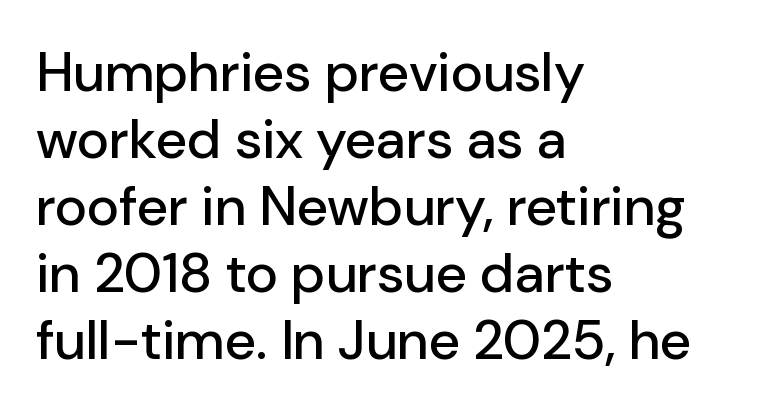
The image shows 55 px sans-serif type, upright; set left-aligned, line spacing 1.22x, normal letter spacing, not underlined; low stroke contrast and a medium x-height.
